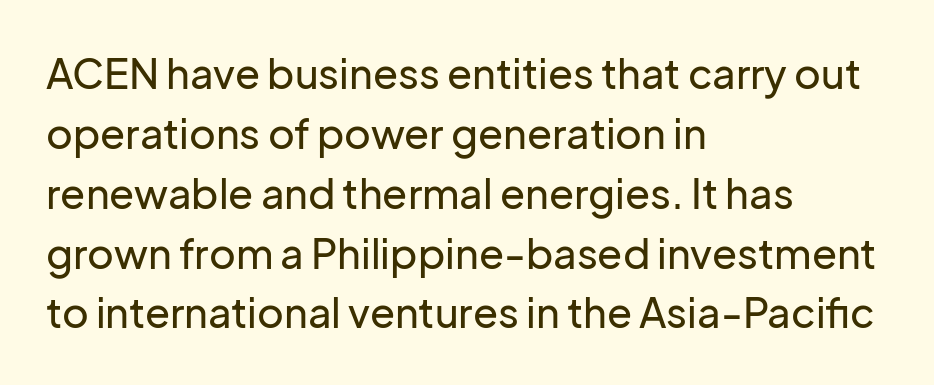
The image shows 41 px sans-serif type, upright; set left-aligned, normal line spacing (1.46x), normal letter spacing, not underlined; low stroke contrast and a medium x-height.
